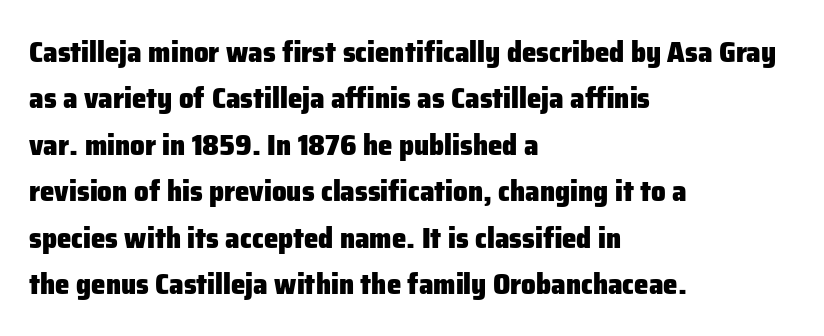
Q: Is the text bold? A: Yes.
Q: Is the text italic (slanted)? A: No, it is upright.
Q: Is the typeface a serif or a sans-serif typeface? A: Sans-serif.
Q: Is the text underlined? A: No.
Q: How is the paragraph aligned? A: Left-aligned.
Q: Is the spacing between letters normal or unusually wide? A: Normal.
Q: Is the spacing between lines tight, normal or loose? A: Normal.
Q: Width (condensed, normal, or wide)? A: Normal.
Q: Stroke contrast? A: Low.
Q: x-height? A: Medium.
Q: Monospaced? A: No.
